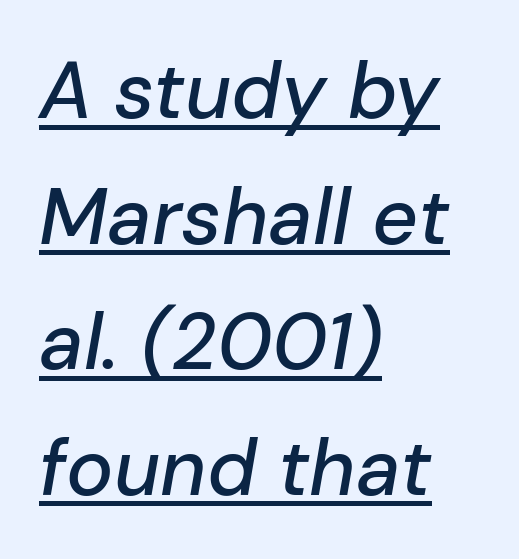
{"italic": "yes", "lean": "right", "slant_degrees": 10, "width": "normal", "stroke_contrast": "low", "x_height": "medium", "monospaced": "no", "underline": "yes", "align": "left", "line_spacing": "normal", "line_spacing_ratio": 1.59, "letter_spacing": "normal", "letter_spacing_em": 0.0, "glyph_px": 79}
